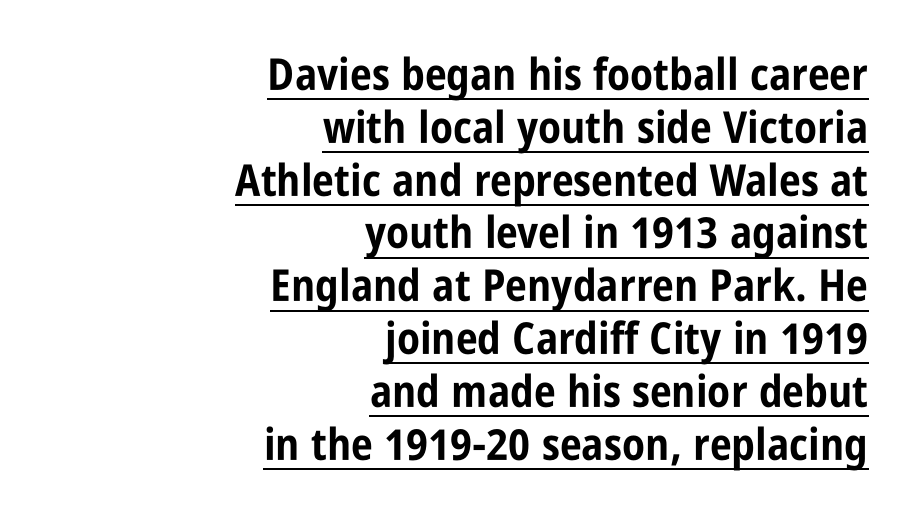
The characters look thick and weighty, a clear bold. The tracking reads as untouched default to a designer's eye. You can tell from the bare stems that sans-serif type was used. The specimen reads as upright at a glance.
